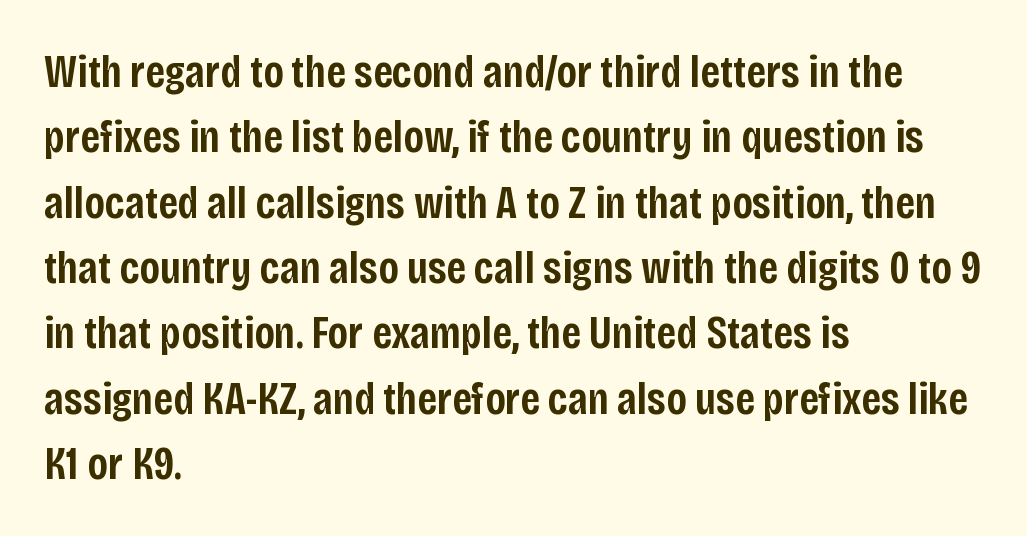
Q: Is the text bold? A: Semi-bold.
Q: Is the text italic (slanted)? A: No, it is upright.
Q: Is the typeface a serif or a sans-serif typeface? A: Sans-serif.
Q: Is the text underlined? A: No.
Q: How is the paragraph aligned? A: Left-aligned.
Q: Is the spacing between letters normal or unusually wide? A: Normal.
Q: Is the spacing between lines tight, normal or loose? A: Normal.
Q: Width (condensed, normal, or wide)? A: Condensed.
Q: Stroke contrast? A: Low.
Q: x-height? A: Large.
Q: Monospaced? A: No.
